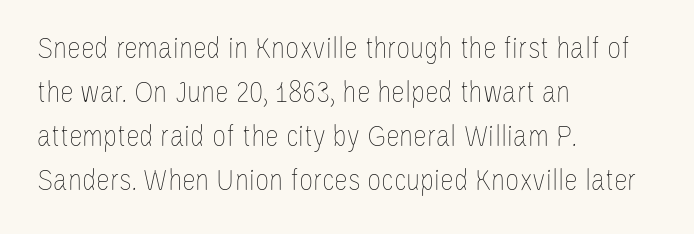
In terms of posture, this sample is upright. The lines in this sample share a left origin and differ only in where they stop. No chunkiness to these letters — they're not bold. Nothing unusual about the tracking: characters are spaced as the font intends. Looks like regular typesetting: each glyph gets only the width it needs. Rule under the text: the space is simply empty.
